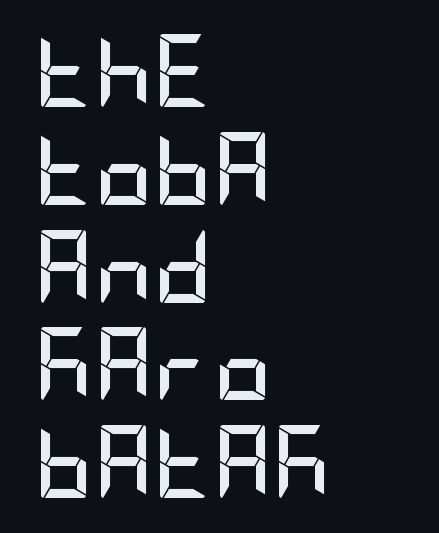
{"serif": "no", "italic": "no", "bold": "yes", "weight": "semibold", "width": "condensed", "stroke_contrast": "low", "x_height": "large", "underline": "no", "align": "left", "line_spacing": "normal", "line_spacing_ratio": 1.34, "letter_spacing": "normal", "letter_spacing_em": 0.0, "glyph_px": 73}
